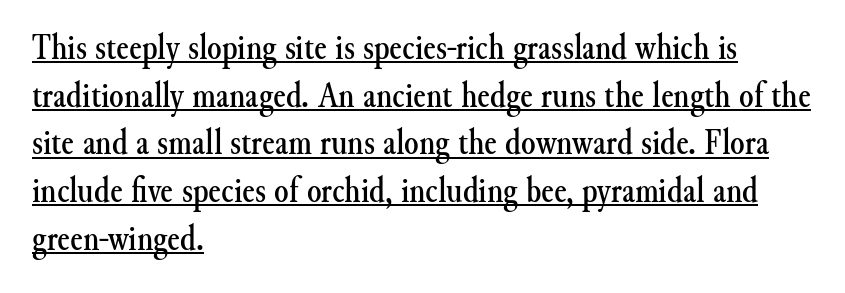
{"serif": "yes", "italic": "no", "width": "normal", "stroke_contrast": "medium", "x_height": "small", "monospaced": "no", "underline": "yes", "align": "left", "line_spacing": "normal", "line_spacing_ratio": 1.29, "letter_spacing": "normal", "letter_spacing_em": 0.0, "glyph_px": 37}
